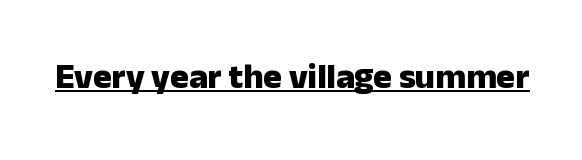
Q: Is the text bold? A: Yes.
Q: Is the text italic (slanted)? A: No, it is upright.
Q: Is the typeface a serif or a sans-serif typeface? A: Sans-serif.
Q: Is the text underlined? A: Yes.
Q: Is the spacing between letters normal or unusually wide? A: Normal.
Q: Width (condensed, normal, or wide)? A: Normal.
Q: Stroke contrast? A: Low.
Q: x-height? A: Medium.
Q: Monospaced? A: No.
